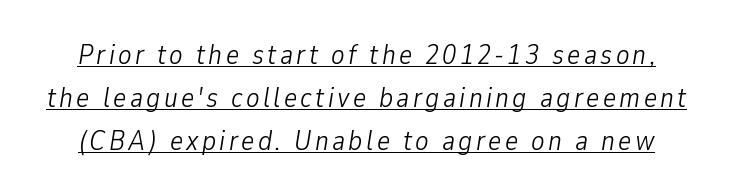
The image shows 28 px light, condensed type, italic (leaning right); set normal line spacing (1.54x), underlined; low stroke contrast and a medium x-height.
